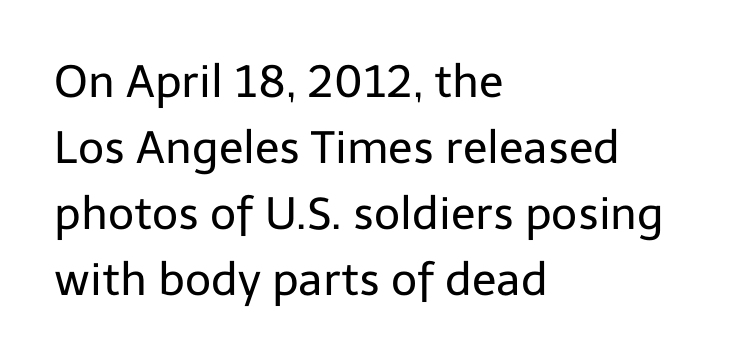
The image shows 45 px regular-weight sans-serif type, upright; set left-aligned, normal line spacing (1.47x), normal letter spacing, not underlined; low stroke contrast and a medium x-height.
